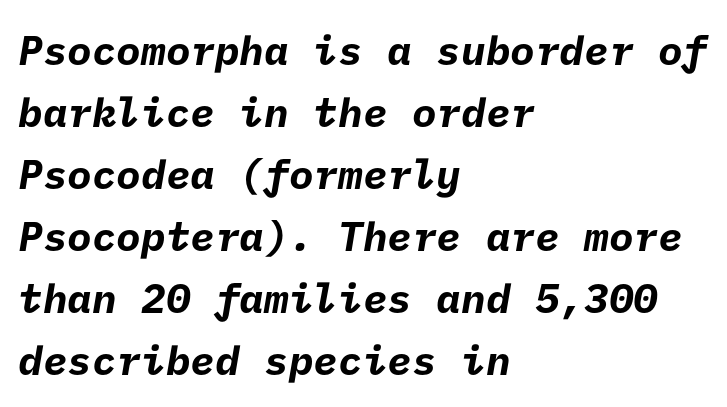
Q: Is the text bold? A: Yes.
Q: Is the typeface a serif or a sans-serif typeface? A: Sans-serif.
Q: Is the text underlined? A: No.
Q: How is the paragraph aligned? A: Left-aligned.
Q: Is the spacing between letters normal or unusually wide? A: Normal.
Q: Is the spacing between lines tight, normal or loose? A: Normal.
Q: Width (condensed, normal, or wide)? A: Normal.
Q: Stroke contrast? A: Low.
Q: x-height? A: Medium.
